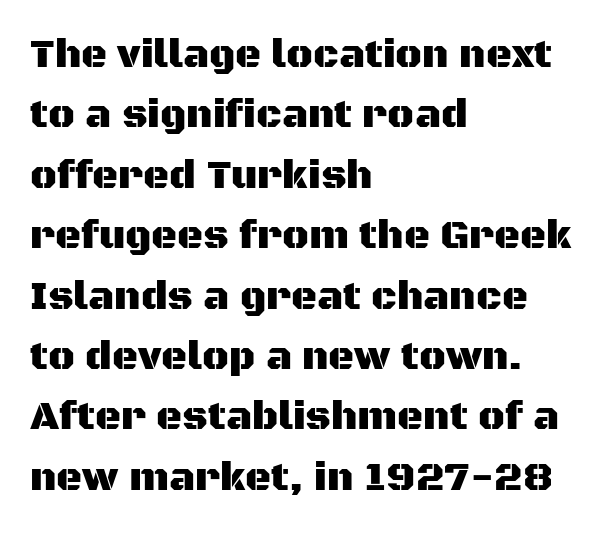
{"serif": "no", "italic": "no", "width": "normal", "stroke_contrast": "medium", "x_height": "large", "monospaced": "no", "underline": "no", "align": "left", "line_spacing": "normal", "line_spacing_ratio": 1.51, "letter_spacing": "normal", "letter_spacing_em": 0.0, "glyph_px": 40}
